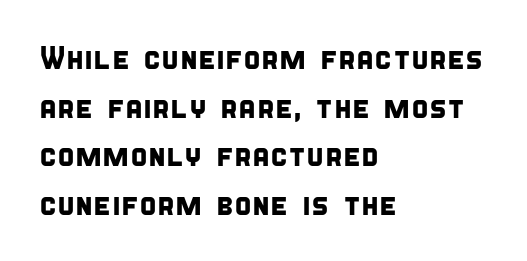
Q: Is the typeface a serif or a sans-serif typeface? A: Sans-serif.
Q: Is the text underlined? A: No.
Q: How is the paragraph aligned? A: Left-aligned.
Q: Is the spacing between letters normal or unusually wide? A: Normal.
Q: Is the spacing between lines tight, normal or loose? A: Normal.
Q: Width (condensed, normal, or wide)? A: Condensed.
Q: Stroke contrast? A: Low.
Q: x-height? A: Large.
Q: Monospaced? A: No.
